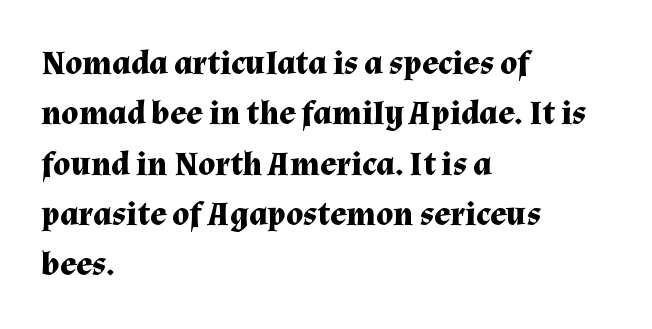
The image shows 34 px bold serif type, upright; set left-aligned, normal line spacing (1.48x), normal letter spacing, not underlined; medium stroke contrast and a medium x-height.
